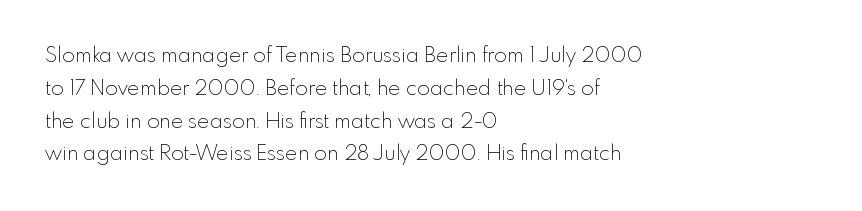
{"italic": "no", "bold": "no", "underline": "no", "align": "left", "line_spacing": "normal", "line_spacing_ratio": 1.56, "letter_spacing": "normal", "letter_spacing_em": 0.0, "glyph_px": 21}
